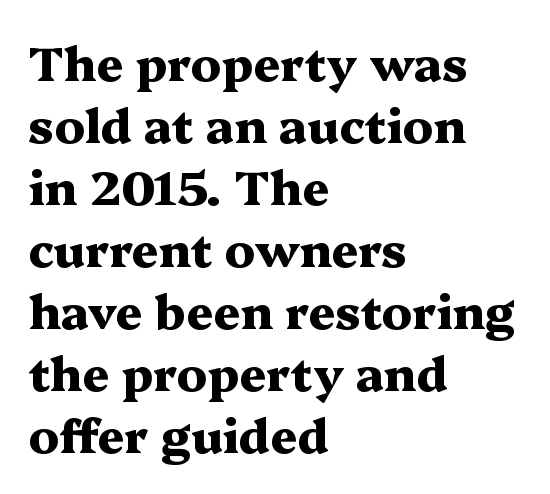
No word sits above an underline. The typesetter chose a ragged-right arrangement here. The type family on display is of the serif kind. Is there any slant? The stems are plumb. Baseline-to-baseline distance is the conventional proportion of letter height.
